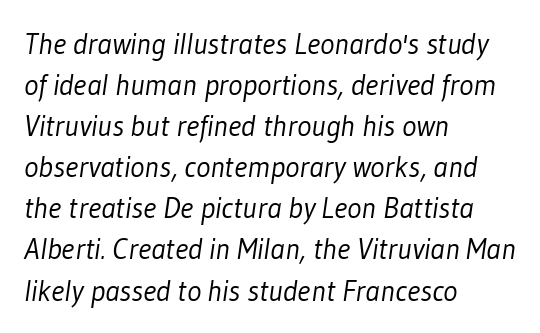
Q: Is the text bold? A: No.
Q: Is the typeface a serif or a sans-serif typeface? A: Sans-serif.
Q: Is the text underlined? A: No.
Q: How is the paragraph aligned? A: Left-aligned.
Q: Is the spacing between letters normal or unusually wide? A: Normal.
Q: Is the spacing between lines tight, normal or loose? A: Normal.
Q: Width (condensed, normal, or wide)? A: Condensed.
Q: Stroke contrast? A: Low.
Q: x-height? A: Medium.
Q: Monospaced? A: No.
